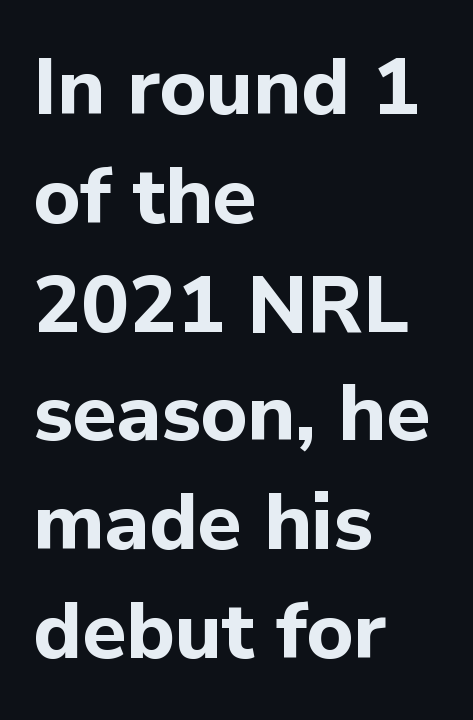
A dark, heavy texture on the line: the type is bold. These lines are set flush left with a ragged right edge. The face used here is proportionally spaced, like ordinary book or web type. The tracking reads as untouched default to a designer's eye. This sample uses a sans-serif face. The passage shown is not underscored anywhere.
